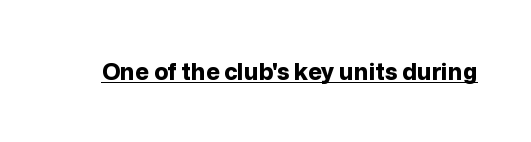
Heavy, bold letterforms. A rule runs beneath these lines of type. The type is set solid horizontally, with unmodified tracking. The lettering stays uniformly vertical, giving the passage a roman look.
